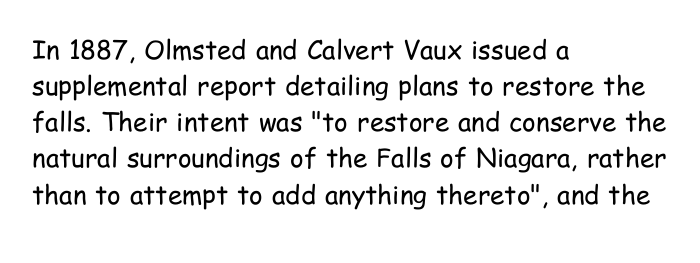
{"italic": "no", "bold": "no", "underline": "no", "align": "left", "line_spacing": "normal", "line_spacing_ratio": 1.39, "letter_spacing": "normal", "letter_spacing_em": 0.0, "glyph_px": 26}
